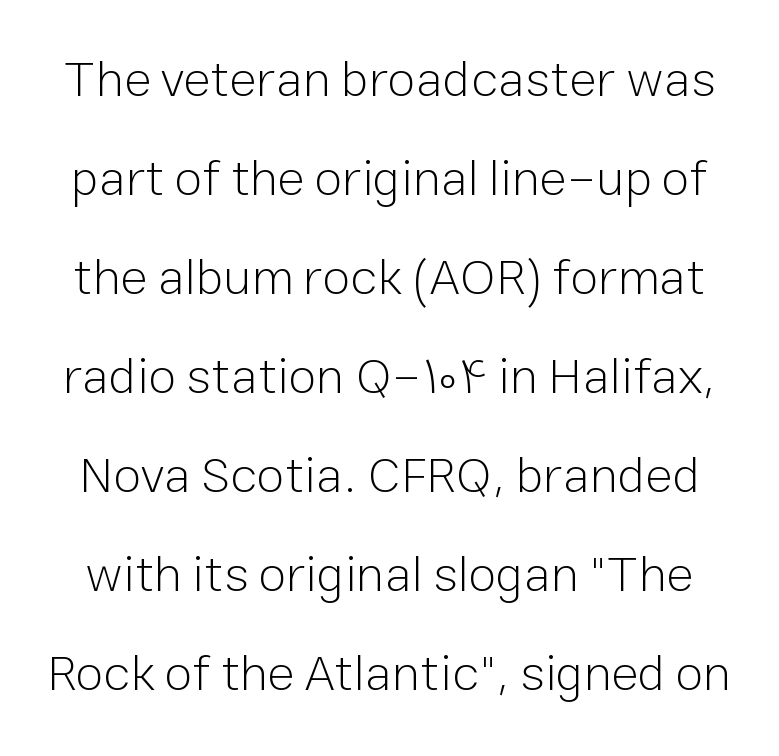
Short note: letters normally spaced. Interline gaps are noticeably wide in this sample. The font's upright variant was chosen for this text. Examine the stroke ends and you'll find no serifs. Heft: none added — not bold. Descenders are the only things crossing below the line.
